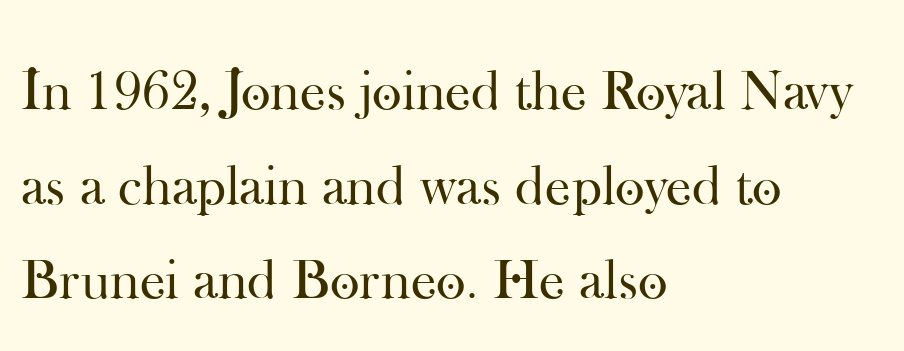
The image shows 57 px regular-weight serif type, upright; set left-aligned, normal line spacing (1.66x), normal letter spacing, not underlined; high stroke contrast and a small x-height.
